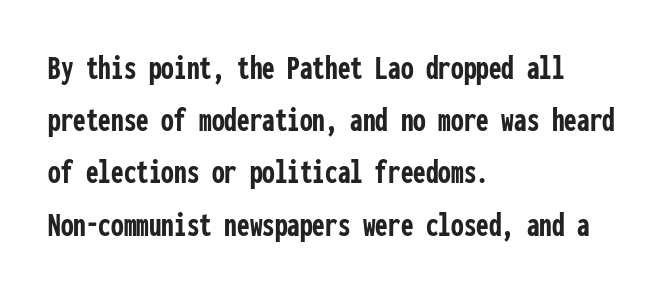
The image shows 36 px semibold, condensed sans-serif type, upright, monospaced; set left-aligned, normal line spacing (1.45x), normal letter spacing, not underlined; low stroke contrast and a medium x-height.
